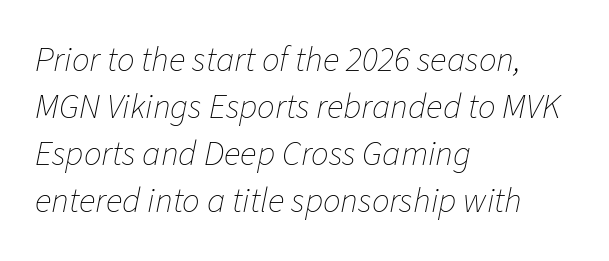
{"italic": "yes", "lean": "right", "slant_degrees": 11, "bold": "no", "weight": "thin", "width": "normal", "stroke_contrast": "low", "x_height": "medium", "monospaced": "no", "underline": "no", "align": "left", "line_spacing": "normal", "line_spacing_ratio": 1.34, "letter_spacing": "normal", "letter_spacing_em": 0.0, "glyph_px": 35}
